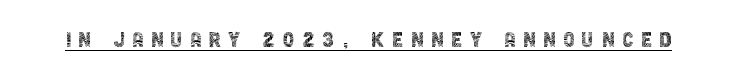
Q: Is the text bold? A: No.
Q: Is the text italic (slanted)? A: No, it is upright.
Q: Is the text underlined? A: Yes.
Q: Is the spacing between letters normal or unusually wide? A: Unusually wide.
